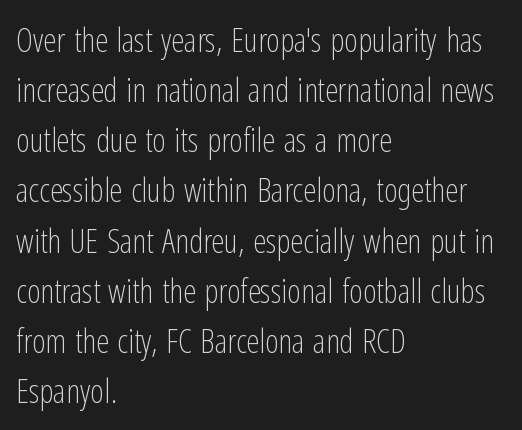
{"serif": "no", "italic": "no", "bold": "no", "weight": "light", "width": "condensed", "stroke_contrast": "low", "x_height": "medium", "monospaced": "no", "underline": "no", "align": "left", "line_spacing": "normal", "line_spacing_ratio": 1.52, "letter_spacing": "normal", "letter_spacing_em": 0.0, "glyph_px": 33}
